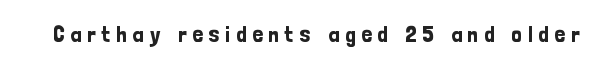
The baseline area is clear. You could only call the tracking loose — the letters float apart. This is the regular roman posture of the typeface.
